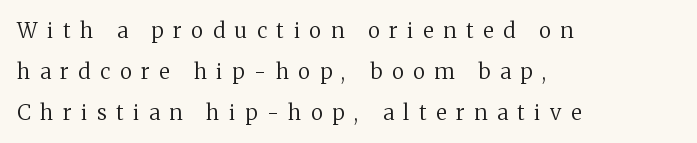
Each stroke keeps to a modest, everyday thickness or less. Rendered with straight, roman letterforms. Interline gaps are noticeably wide in this sample. The type is letterspaced generously, with wide tracking. Lines of text with bare space underneath.
